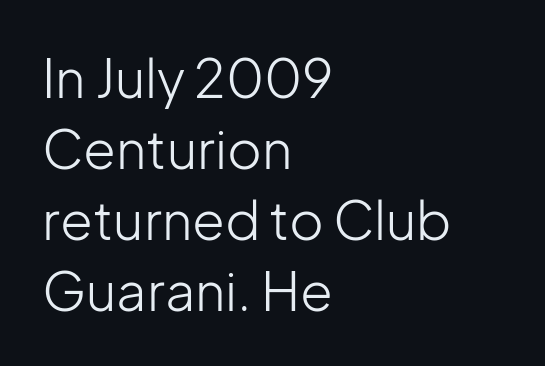
The specimen reads as upright at a glance. The area under the type is left untouched. Notice how descenders clear the ascenders below comfortably — that's standard leading. The letters carry no serifs — their stems end cleanly without finishing strokes.
